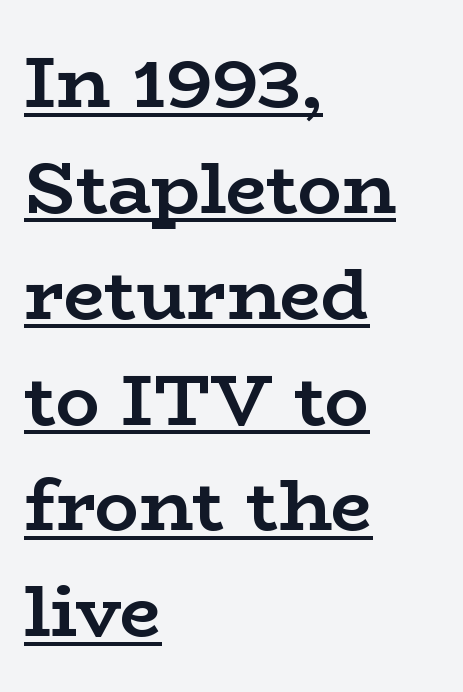
Q: Is the text bold? A: Yes.
Q: Is the text italic (slanted)? A: No, it is upright.
Q: Is the typeface a serif or a sans-serif typeface? A: Serif.
Q: Is the text underlined? A: Yes.
Q: How is the paragraph aligned? A: Left-aligned.
Q: Is the spacing between letters normal or unusually wide? A: Normal.
Q: Is the spacing between lines tight, normal or loose? A: Normal.
Q: Width (condensed, normal, or wide)? A: Wide.
Q: Stroke contrast? A: Low.
Q: x-height? A: Medium.
Q: Monospaced? A: No.
